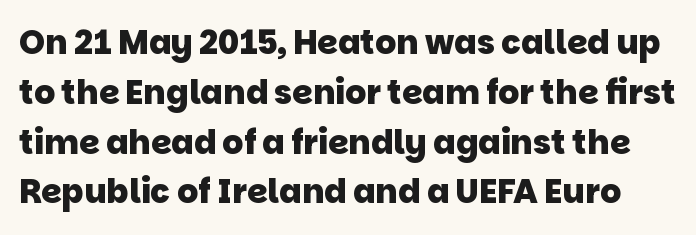
{"serif": "no", "bold": "yes", "weight": "heavy", "width": "normal", "stroke_contrast": "low", "x_height": "large", "monospaced": "no", "underline": "no", "line_spacing": "normal", "line_spacing_ratio": 1.51, "letter_spacing": "normal", "letter_spacing_em": 0.0, "glyph_px": 33}
